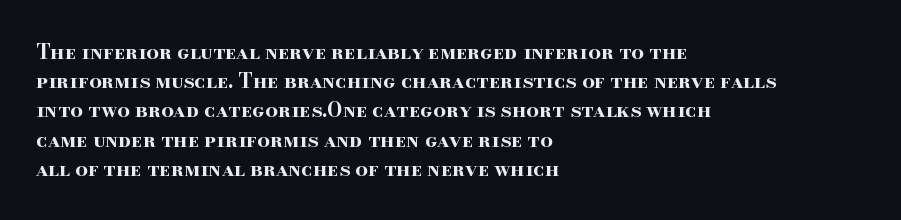
{"italic": "no", "bold": "yes", "underline": "no", "align": "left", "line_spacing": "normal", "line_spacing_ratio": 1.46, "letter_spacing": "normal", "letter_spacing_em": 0.0, "glyph_px": 20}
